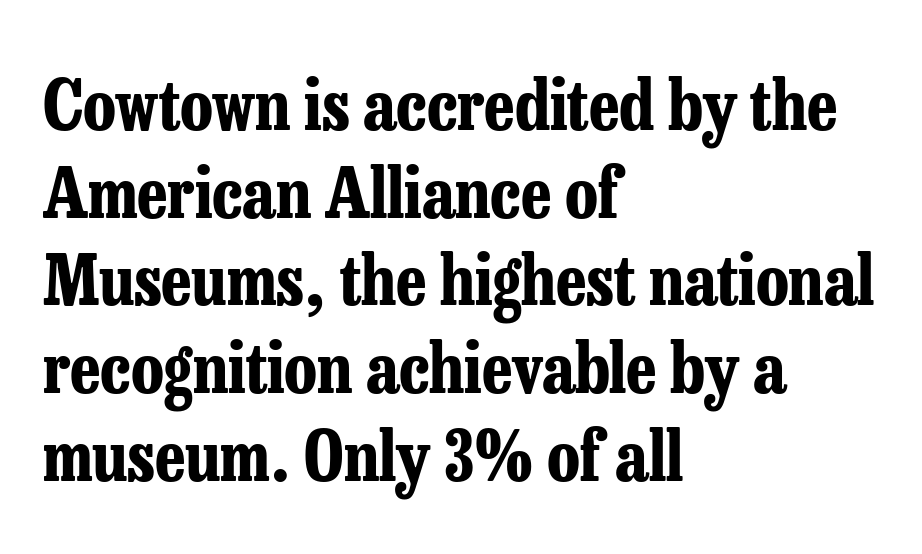
Q: Is the text bold? A: Yes.
Q: Is the text italic (slanted)? A: No, it is upright.
Q: Is the typeface a serif or a sans-serif typeface? A: Serif.
Q: Is the text underlined? A: No.
Q: How is the paragraph aligned? A: Left-aligned.
Q: Is the spacing between letters normal or unusually wide? A: Normal.
Q: Is the spacing between lines tight, normal or loose? A: Normal.
Q: Width (condensed, normal, or wide)? A: Condensed.
Q: Stroke contrast? A: Low.
Q: x-height? A: Medium.
Q: Monospaced? A: No.
